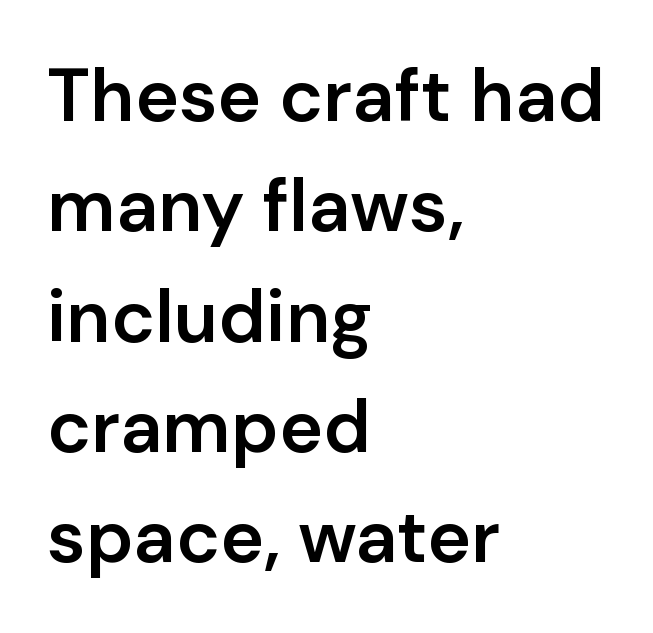
The image shows 74 px semibold sans-serif type, upright; set left-aligned, normal line spacing (1.49x), normal letter spacing, not underlined; low stroke contrast and a medium x-height.
